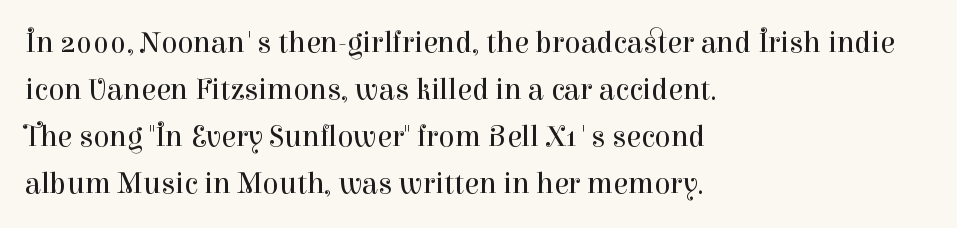
Nobody drew a line under any word here. Notice how the stems are strictly vertical — no italics here. Character widths vary here, with narrow letters taking less room than wide ones. Is this a sans? No — the strokes have serifs. The lines are quadded left. In terms of leading, this rendering sits right in the middle.
